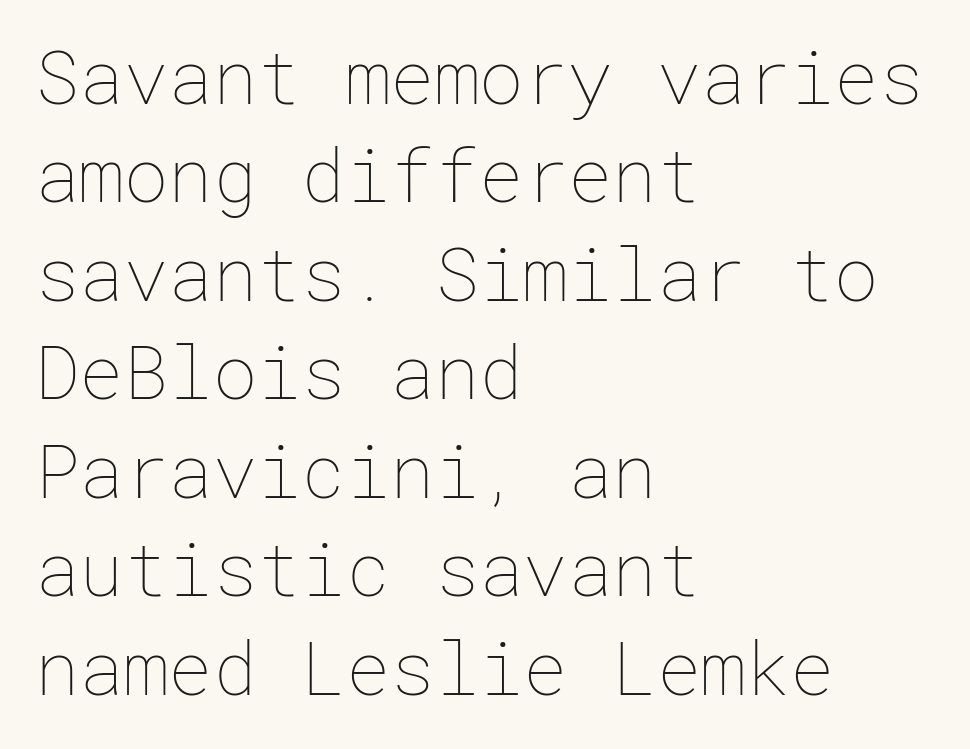
{"italic": "no", "bold": "no", "weight": "thin", "width": "normal", "stroke_contrast": "low", "x_height": "medium", "underline": "no", "align": "left", "line_spacing": "normal", "line_spacing_ratio": 1.33, "letter_spacing": "normal", "letter_spacing_em": 0.0, "glyph_px": 74}
